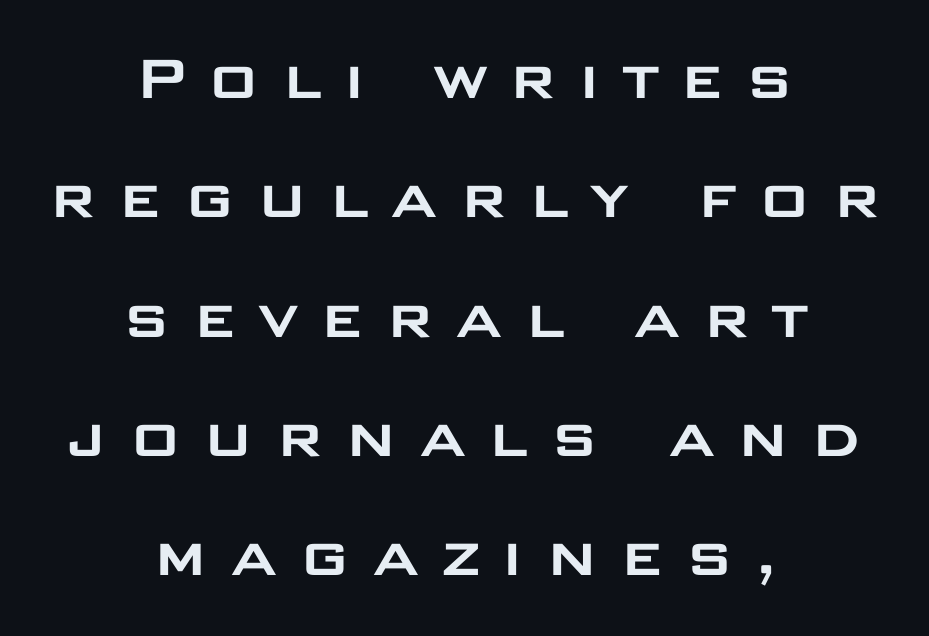
Q: Is the text italic (slanted)? A: No, it is upright.
Q: Is the typeface a serif or a sans-serif typeface? A: Sans-serif.
Q: Is the text underlined? A: No.
Q: How is the paragraph aligned? A: Centered.
Q: Is the spacing between letters normal or unusually wide? A: Unusually wide.
Q: Is the spacing between lines tight, normal or loose? A: Normal.
Q: Width (condensed, normal, or wide)? A: Wide.
Q: Stroke contrast? A: Low.
Q: x-height? A: Large.
Q: Monospaced? A: No.
